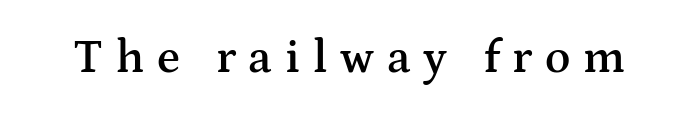
This sample uses an upright cut, with every glyph sitting square on the baseline. Display-style spreading of the glyphs; the letterfit is very open. Is this a fixed-width face? No — the glyphs have proportional, varying widths. In terms of weight, the rendering is demibold, just under bold. The font family rendered here belongs to the serif group. Beneath every word, the page is bare.
